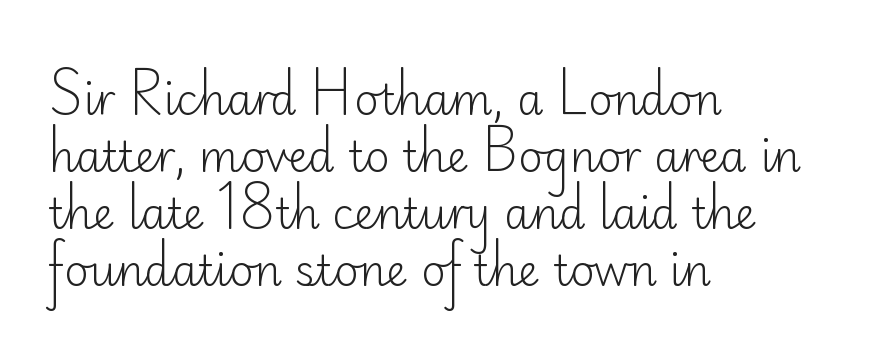
Q: Is the text bold? A: No.
Q: Is the text italic (slanted)? A: No, it is upright.
Q: Is the typeface a serif or a sans-serif typeface? A: Sans-serif.
Q: Is the text underlined? A: No.
Q: How is the paragraph aligned? A: Left-aligned.
Q: Is the spacing between letters normal or unusually wide? A: Normal.
Q: Is the spacing between lines tight, normal or loose? A: Normal.
Q: Width (condensed, normal, or wide)? A: Normal.
Q: Stroke contrast? A: Low.
Q: x-height? A: Small.
Q: Monospaced? A: No.
